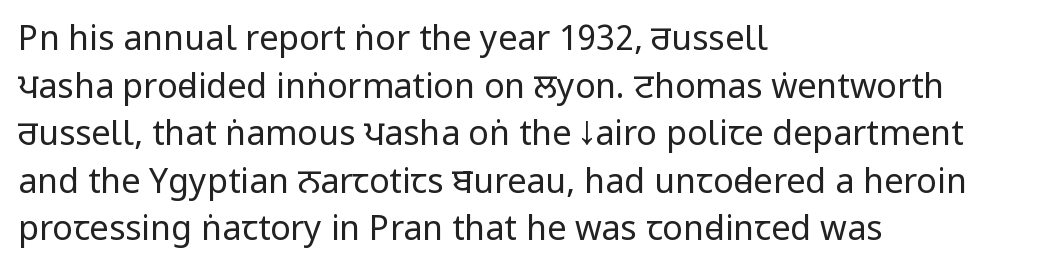
Q: Is the text bold? A: No.
Q: Is the text italic (slanted)? A: No, it is upright.
Q: Is the typeface a serif or a sans-serif typeface? A: Sans-serif.
Q: Is the text underlined? A: No.
Q: How is the paragraph aligned? A: Left-aligned.
Q: Is the spacing between letters normal or unusually wide? A: Normal.
Q: Is the spacing between lines tight, normal or loose? A: Normal.
Q: Width (condensed, normal, or wide)? A: Condensed.
Q: Stroke contrast? A: Low.
Q: x-height? A: Large.
Q: Monospaced? A: No.
